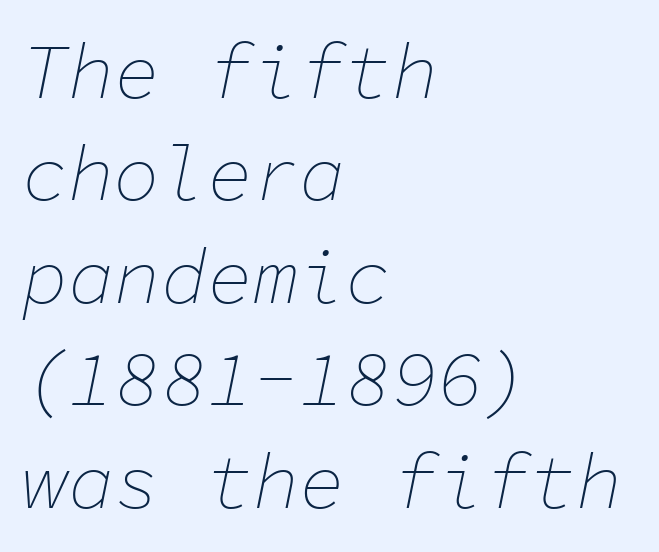
Note the uniform advance width — an 'i' takes as much space as an 'm'. Is there much room between lines? A standard amount, neither cramped nor airy. The face used here has a pronounced slope to its letters. There is no visible air inserted between adjacent glyphs. The setting favours the left margin, as ordinary paragraphs usually do. Glance below the letters and you will spot only blank space.
